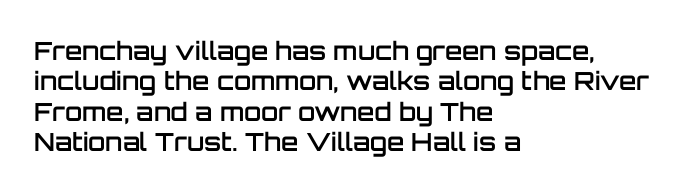
The image shows 25 px text type, upright; set left-aligned, line spacing 1.22x, normal letter spacing, not underlined.
